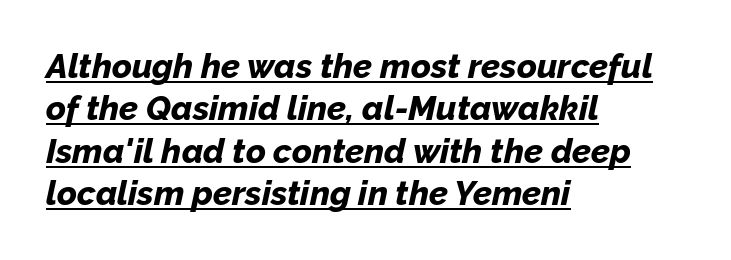
A typographer would call this underscored text. The lettering tilts uniformly, giving the passage an italic look. Do the characters align in a grid? No, the font is proportional. The setting favours the left margin, as ordinary paragraphs usually do. Look at the tracking — it's just the regular setting, nothing added. Notice how thick the strokes are: this is what a full bold looks like.
